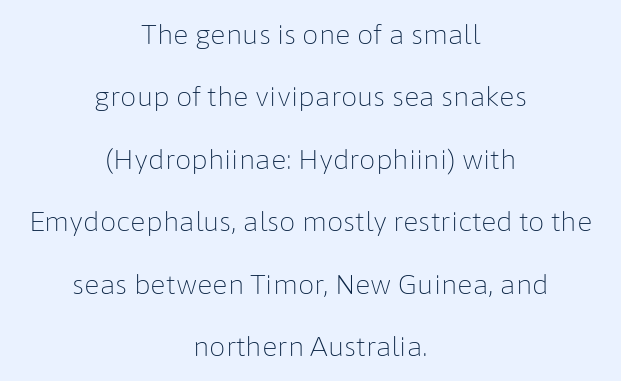
Q: Is the text bold? A: No.
Q: Is the text italic (slanted)? A: No, it is upright.
Q: Is the text underlined? A: No.
Q: How is the paragraph aligned? A: Centered.
Q: Is the spacing between letters normal or unusually wide? A: Normal.
Q: Is the spacing between lines tight, normal or loose? A: Loose.
